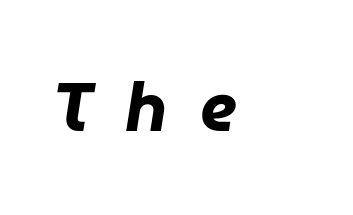
The image shows 68 px heavy type, italic (leaning right); set left-aligned, unusually wide letter spacing (+0.48 em), not underlined; low stroke contrast and a medium x-height.
